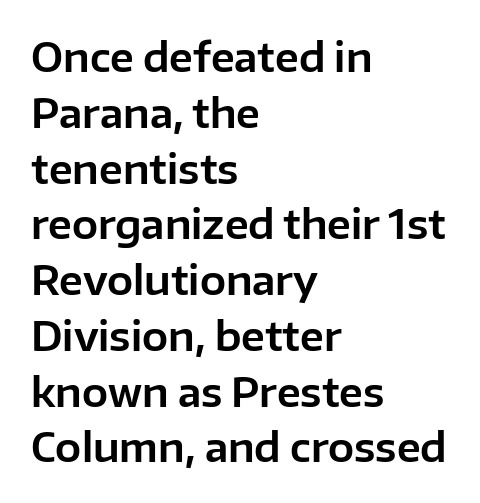
The image shows 39 px sans-serif type, upright; set left-aligned, normal line spacing (1.43x), normal letter spacing, not underlined; low stroke contrast and a medium x-height.
